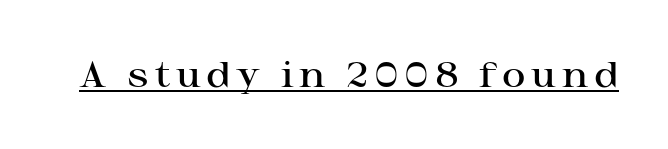
The image shows 36 px semibold, wide serif type, upright; set underlined; high stroke contrast and a medium x-height.
